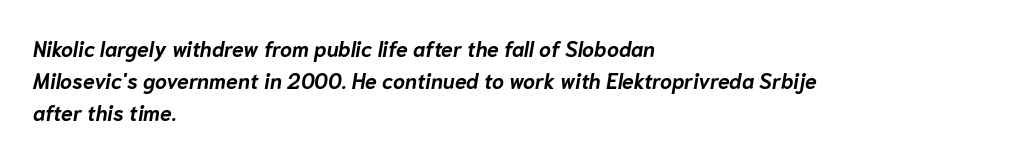
Italic? Definitely — the glyphs are oblique. Visually the block forms a straight wall on the left and a jagged coastline on the right. Descender tails drop into unmarked territory. The vertical gap from one line to the next is medium. Between one letter and the next there's only the usual sliver of space. The rendering uses a bold face; every stroke is thick and dark.
